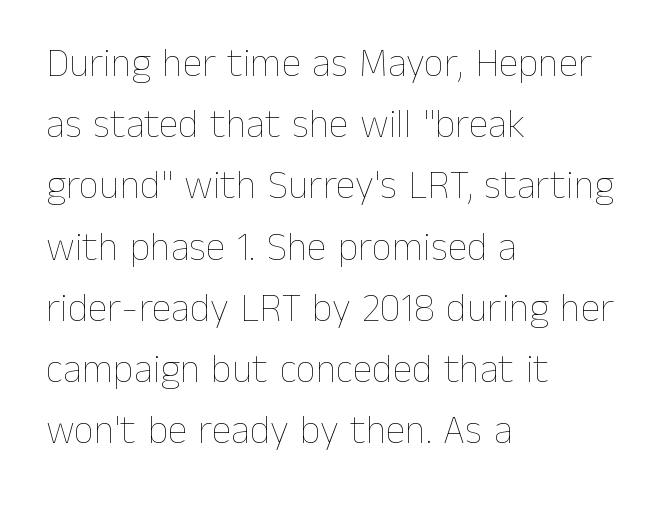
The face used here is rendered with its standard letterfit. The rendering uses a moderate line-height, typical for paragraphs. Varying glyph widths throughout — classic text-font behaviour. These lines are set flush left with a ragged right edge.
